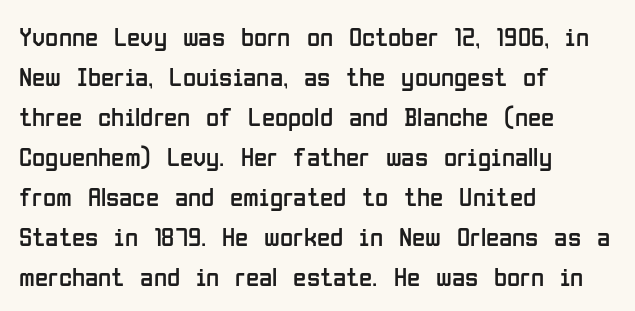
Q: Is the text bold? A: No.
Q: Is the text italic (slanted)? A: No, it is upright.
Q: Is the text underlined? A: No.
Q: How is the paragraph aligned? A: Left-aligned.
Q: Is the spacing between letters normal or unusually wide? A: Normal.
Q: Is the spacing between lines tight, normal or loose? A: Normal.
